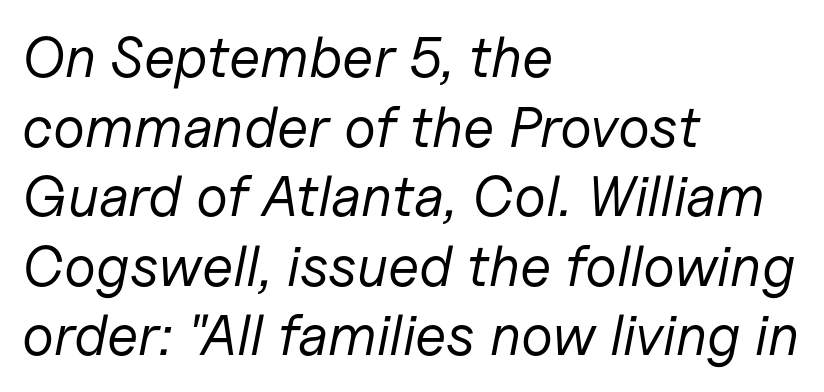
{"italic": "yes", "lean": "right", "slant_degrees": 11, "bold": "no", "weight": "regular", "width": "normal", "stroke_contrast": "low", "x_height": "medium", "monospaced": "no", "underline": "no", "align": "left", "line_spacing_ratio": 1.22, "letter_spacing": "normal", "letter_spacing_em": 0.0, "glyph_px": 57}
